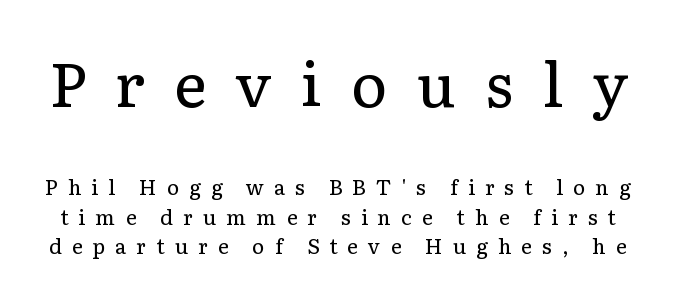
Just letters on the line, the space beneath them empty. Does the type have serifs? Yes, each stem ends in a small foot. Proportional: the letters do not fall into vertical columns. Weight: regular or lighter.
